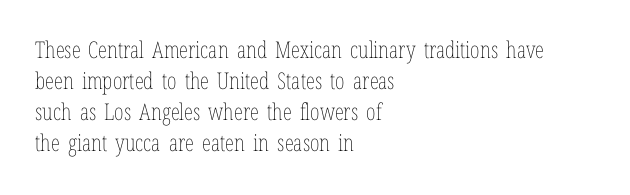
Q: Is the text bold? A: No.
Q: Is the text italic (slanted)? A: No, it is upright.
Q: Is the text underlined? A: No.
Q: How is the paragraph aligned? A: Left-aligned.
Q: Is the spacing between letters normal or unusually wide? A: Normal.
Q: Is the spacing between lines tight, normal or loose? A: Normal.
